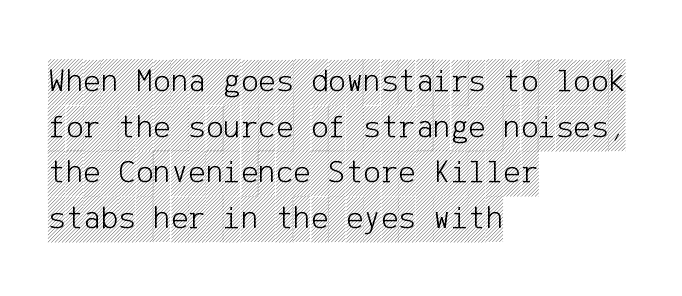
Q: Is the text italic (slanted)? A: No, it is upright.
Q: Is the text underlined? A: No.
Q: How is the paragraph aligned? A: Left-aligned.
Q: Is the spacing between letters normal or unusually wide? A: Normal.
Q: Is the spacing between lines tight, normal or loose? A: Normal.
Q: Width (condensed, normal, or wide)? A: Condensed.
Q: x-height? A: Large.
